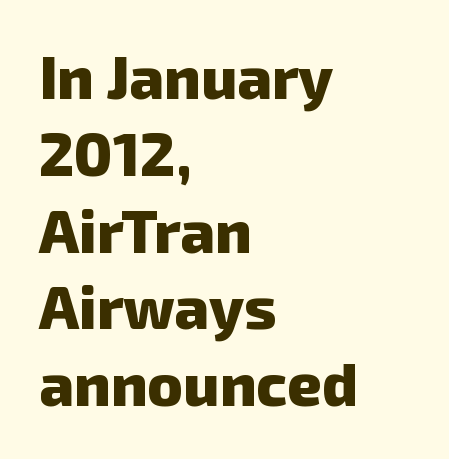
Caption: standard tracking, unaltered. This sample is left-justified, so line endings fall wherever the words run out. Think of a printed novel: that variable character pitch is what you see here. No feet cap the strokes, marking this as sans-serif type.
